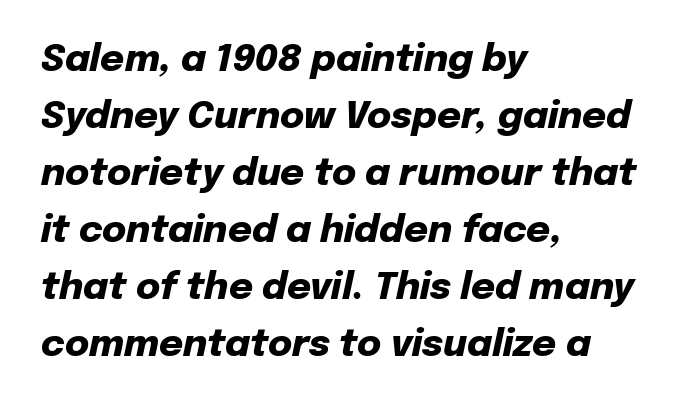
{"italic": "yes", "lean": "right", "slant_degrees": 12, "bold": "yes", "weight": "heavy", "width": "normal", "stroke_contrast": "low", "x_height": "medium", "monospaced": "no", "underline": "no", "align": "left", "line_spacing": "normal", "line_spacing_ratio": 1.54, "letter_spacing": "normal", "letter_spacing_em": 0.0, "glyph_px": 37}
